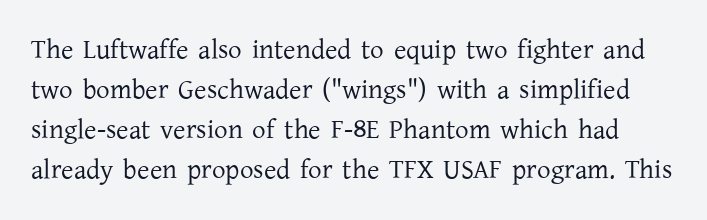
{"italic": "no", "bold": "no", "underline": "no", "line_spacing": "normal", "line_spacing_ratio": 1.48, "letter_spacing": "normal", "letter_spacing_em": 0.0, "glyph_px": 27}
